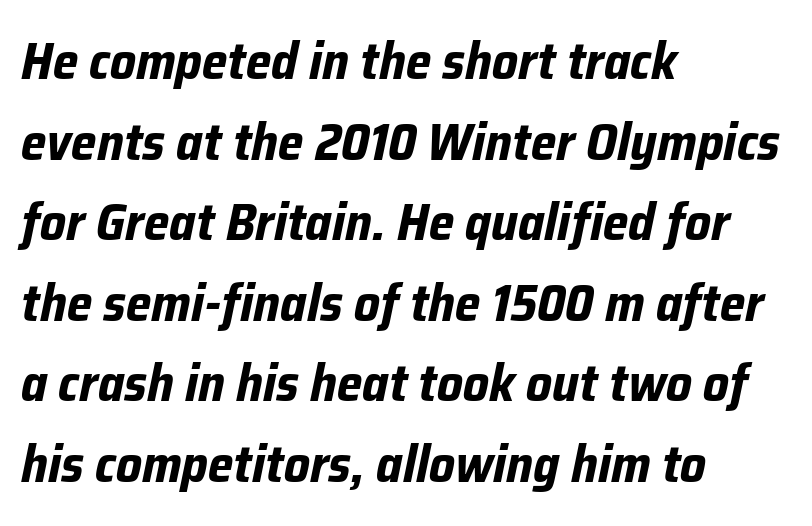
{"italic": "yes", "lean": "right", "slant_degrees": 12, "bold": "yes", "weight": "bold", "width": "normal", "stroke_contrast": "low", "x_height": "medium", "monospaced": "no", "underline": "no", "align": "left", "line_spacing": "normal", "line_spacing_ratio": 1.58, "letter_spacing": "normal", "letter_spacing_em": 0.0, "glyph_px": 51}
